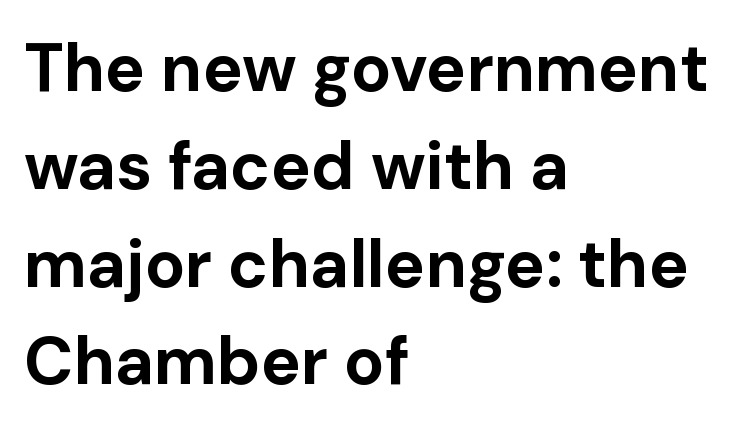
The image shows 67 px bold sans-serif type, upright; set left-aligned, normal line spacing (1.46x), normal letter spacing, not underlined; low stroke contrast and a medium x-height.
